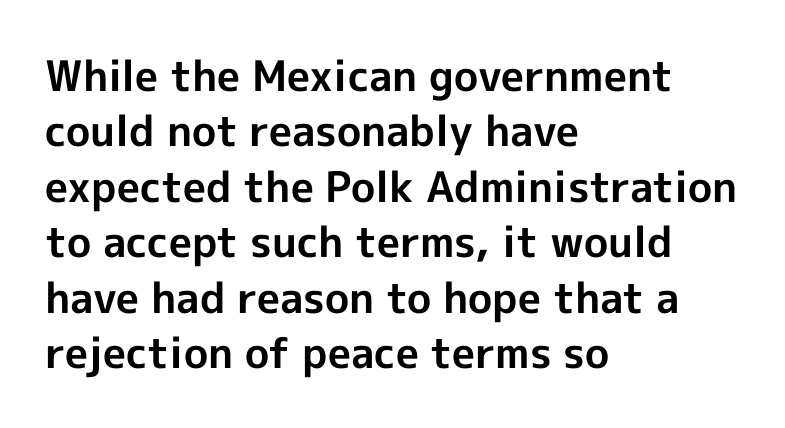
The image shows 42 px bold sans-serif type, upright; set left-aligned, normal line spacing (1.32x), normal letter spacing, not underlined; a medium x-height.
